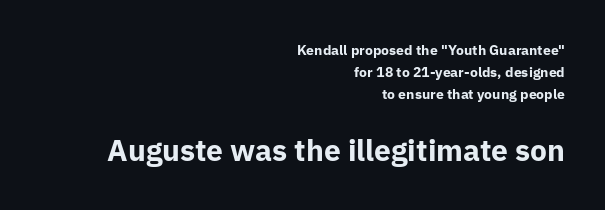
The image shows 30 px bold sans-serif type, upright; set right-aligned, normal line spacing (1.57x), normal letter spacing, not underlined; the second (bottom) block is 2.14x larger; low stroke contrast and a medium x-height.
